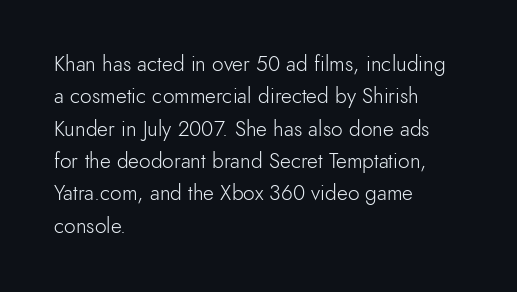
{"italic": "no", "bold": "no", "underline": "no", "align": "left", "line_spacing": "normal", "line_spacing_ratio": 1.54, "letter_spacing": "normal", "letter_spacing_em": 0.0, "glyph_px": 21}
